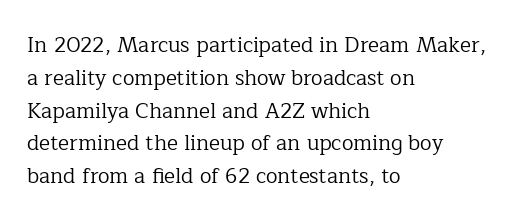
{"italic": "no", "bold": "no", "underline": "no", "align": "left", "line_spacing": "normal", "line_spacing_ratio": 1.56, "letter_spacing": "normal", "letter_spacing_em": 0.0, "glyph_px": 21}
